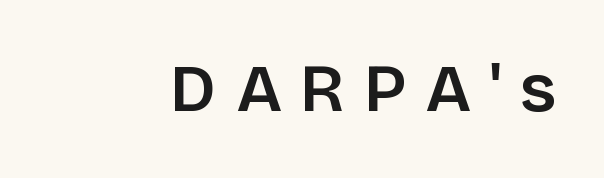
Spacing between characters has been opened up far beyond the box default. These words are printed semibold, heavier than regular yet not bold. You can tell from the bare stems that sans-serif type was used. A bare baseline throughout the passage.
